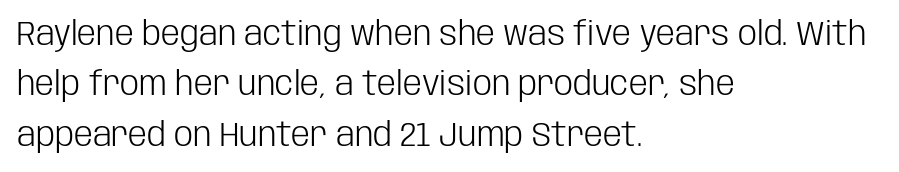
Q: Is the text bold? A: No.
Q: Is the text italic (slanted)? A: No, it is upright.
Q: Is the typeface a serif or a sans-serif typeface? A: Sans-serif.
Q: Is the text underlined? A: No.
Q: How is the paragraph aligned? A: Left-aligned.
Q: Is the spacing between letters normal or unusually wide? A: Normal.
Q: Is the spacing between lines tight, normal or loose? A: Normal.
Q: Width (condensed, normal, or wide)? A: Condensed.
Q: Stroke contrast? A: Low.
Q: x-height? A: Large.
Q: Monospaced? A: No.
